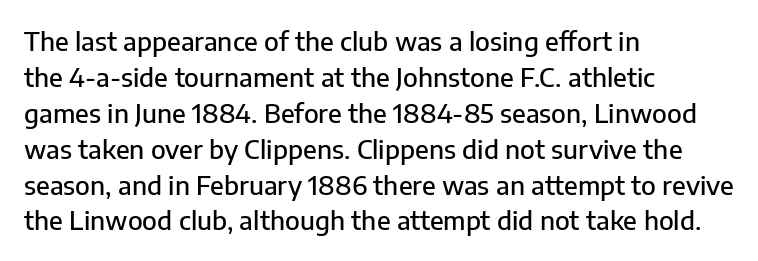
Q: Is the text italic (slanted)? A: No, it is upright.
Q: Is the text underlined? A: No.
Q: How is the paragraph aligned? A: Left-aligned.
Q: Is the spacing between letters normal or unusually wide? A: Normal.
Q: Is the spacing between lines tight, normal or loose? A: Normal.
